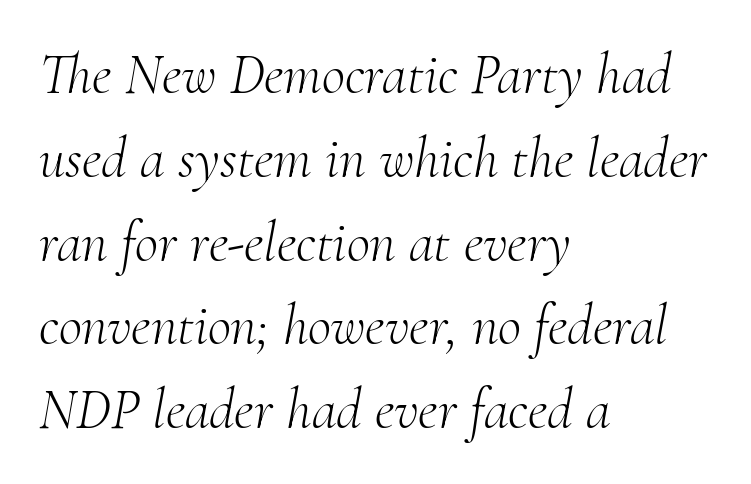
{"serif": "yes", "italic": "yes", "lean": "right", "slant_degrees": 10, "bold": "no", "weight": "light", "width": "normal", "stroke_contrast": "medium", "x_height": "small", "monospaced": "no", "underline": "no", "align": "left", "line_spacing": "normal", "line_spacing_ratio": 1.47, "letter_spacing": "normal", "letter_spacing_em": 0.0, "glyph_px": 57}
